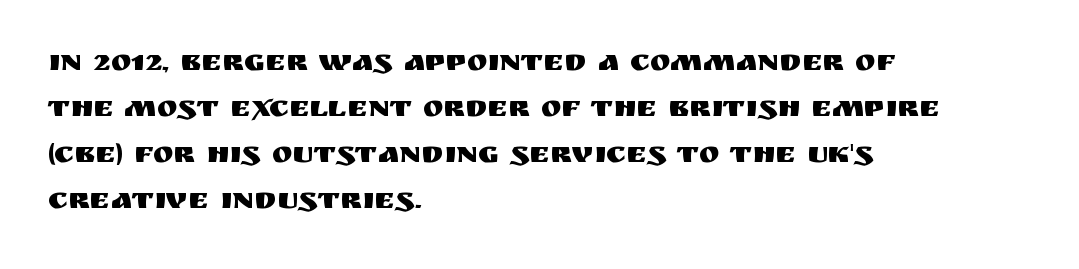
Q: Is the text italic (slanted)? A: No, it is upright.
Q: Is the typeface a serif or a sans-serif typeface? A: Sans-serif.
Q: Is the text underlined? A: No.
Q: How is the paragraph aligned? A: Left-aligned.
Q: Is the spacing between letters normal or unusually wide? A: Normal.
Q: Is the spacing between lines tight, normal or loose? A: Normal.
Q: Width (condensed, normal, or wide)? A: Normal.
Q: Stroke contrast? A: Medium.
Q: x-height? A: Large.
Q: Monospaced? A: No.
